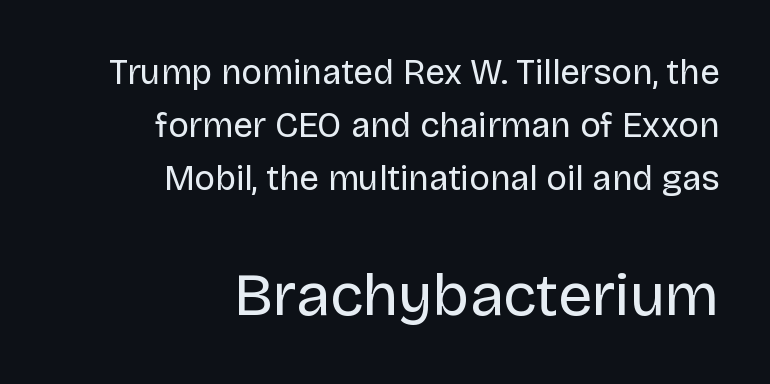
Reading top to bottom, the characters get bigger at the block break. The tracking reads as untouched default to a designer's eye. Clear beneath every line of the passage. This is the regular roman posture of the typeface.
